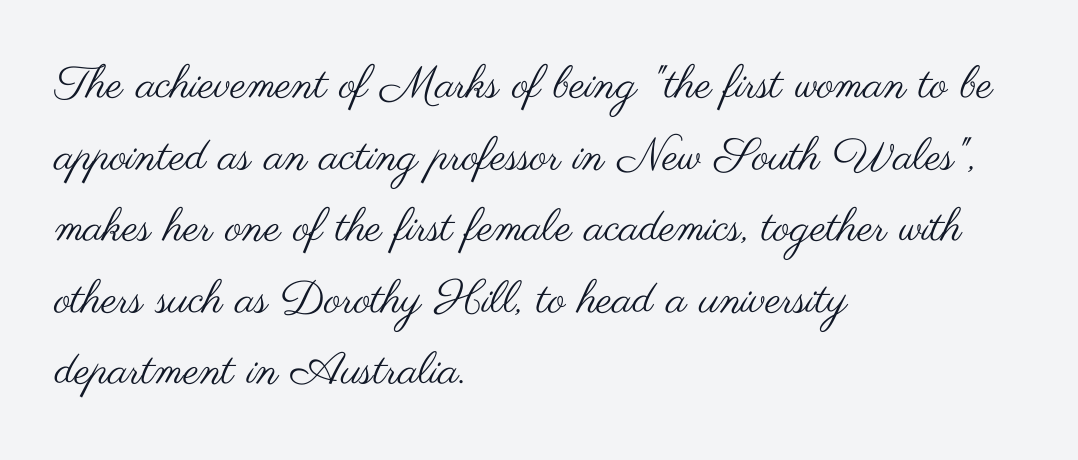
The image shows 45 px regular-weight, wide sans-serif type; set left-aligned, normal line spacing (1.59x), normal letter spacing, not underlined; medium stroke contrast and a small x-height.
